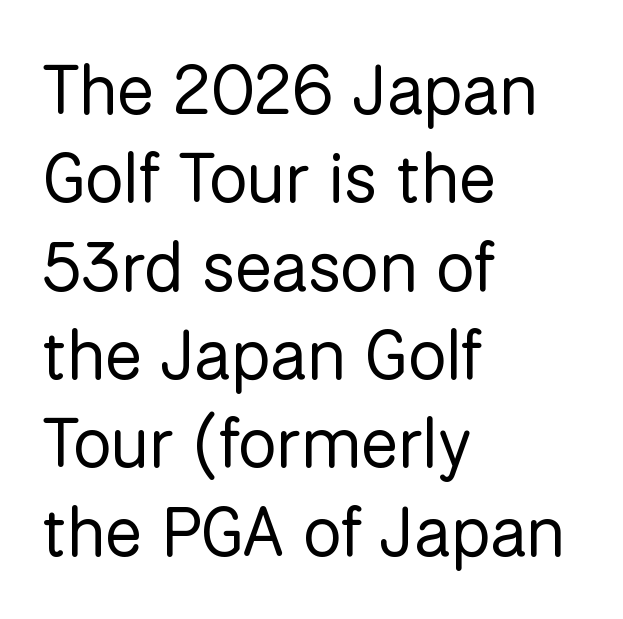
The image shows 69 px regular-weight sans-serif type, upright; set left-aligned, normal line spacing (1.28x), normal letter spacing, not underlined; low stroke contrast and a medium x-height.
